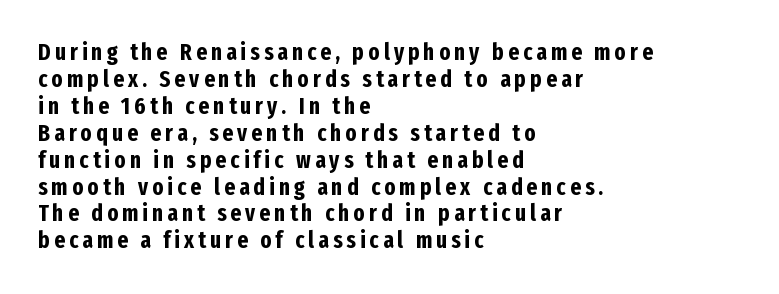
{"italic": "no", "bold": "yes", "underline": "no", "align": "left", "line_spacing_ratio": 1.17, "glyph_px": 23}
